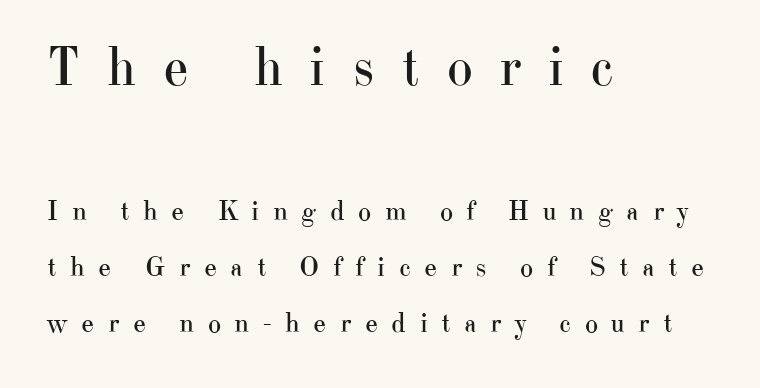
Q: Is the text bold? A: No.
Q: Is the text italic (slanted)? A: No, it is upright.
Q: Is the typeface a serif or a sans-serif typeface? A: Serif.
Q: Is the text underlined? A: No.
Q: How is the paragraph aligned? A: Left-aligned.
Q: Is the spacing between letters normal or unusually wide? A: Unusually wide.
Q: Is the spacing between lines tight, normal or loose? A: Loose.
Q: Which block of text is set in a larger size, the first (top) or the second (bottom)? A: The first (top) one.
Q: Width (condensed, normal, or wide)? A: Normal.
Q: Stroke contrast? A: High.
Q: x-height? A: Small.
Q: Monospaced? A: No.
